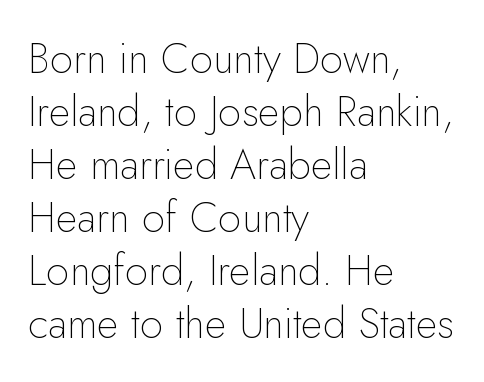
The image shows 42 px thin sans-serif type, upright; set left-aligned, normal line spacing (1.26x), normal letter spacing, not underlined; low stroke contrast and a small x-height.
